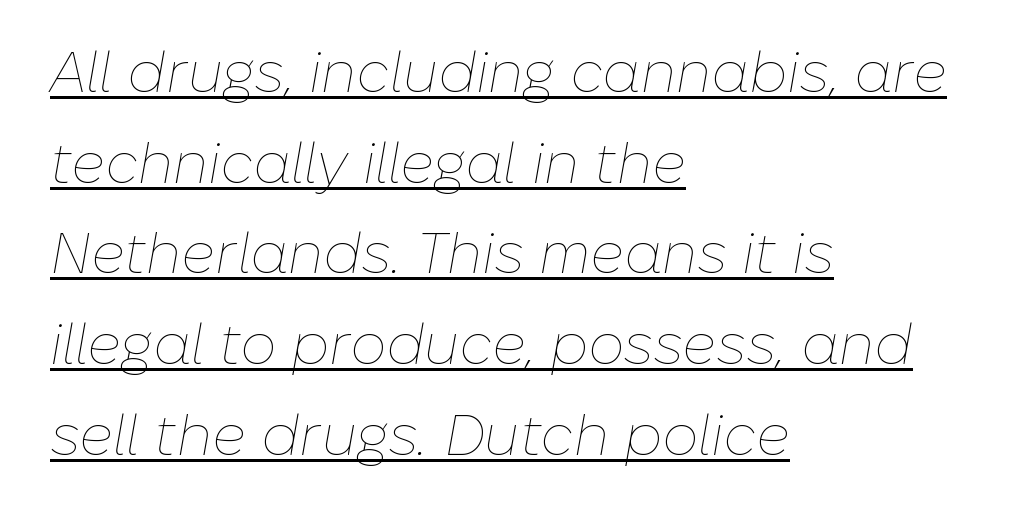
The passage shown is typed in a proportional face where columns would drift. Letter spacing: default. The face used here has a pronounced slope to its letters. Teacher's note: observe the even left margin — that is flush-left alignment. No heavy texture on the line: the type isn't bold.
